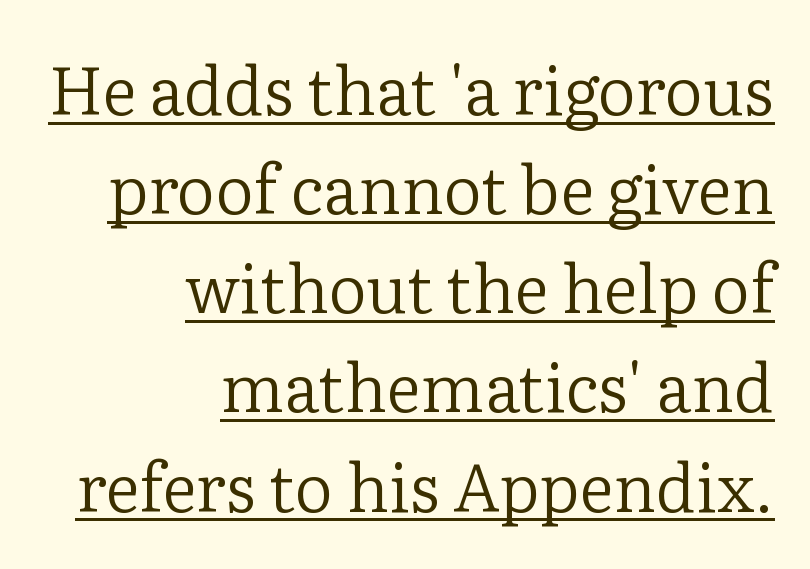
The image shows 67 px regular-weight serif type, upright; set right-aligned, normal line spacing (1.48x), normal letter spacing, underlined; low stroke contrast and a medium x-height.
